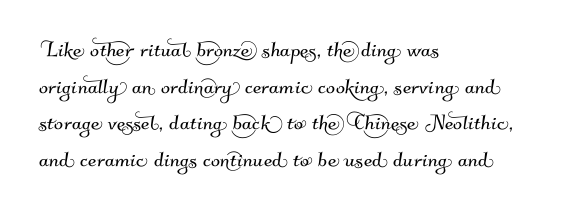
The area under the type is left untouched. Line beginnings align vertically; line endings do not. Each new line begins a customary step beneath the previous one. Nothing unusual about the tracking: characters are spaced as the font intends.
